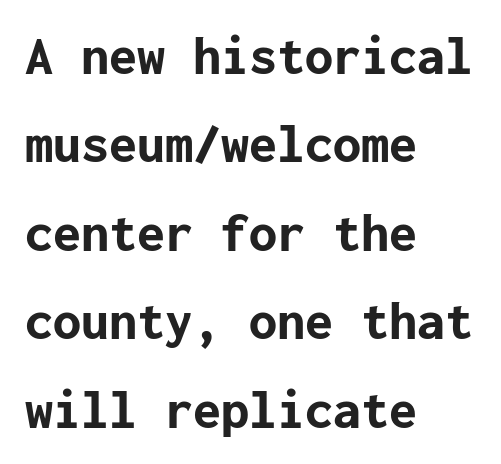
{"serif": "no", "italic": "no", "bold": "yes", "weight": "bold", "width": "normal", "stroke_contrast": "low", "x_height": "medium", "underline": "no", "align": "left", "line_spacing": "normal", "line_spacing_ratio": 1.58, "letter_spacing": "normal", "letter_spacing_em": 0.0, "glyph_px": 56}
